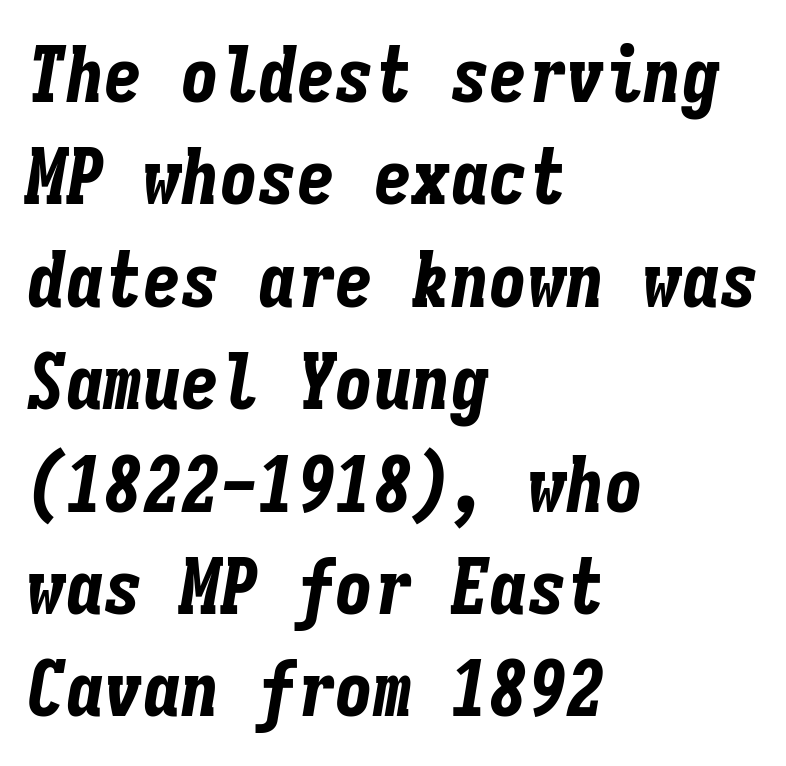
The area under the type is left untouched. The sample has been set heavy, in full bold. Yep, that's italic — everything's leaning. Do the characters align in a grid? Yes, the font is monospaced. These lines stack with their left ends in a neat column.
